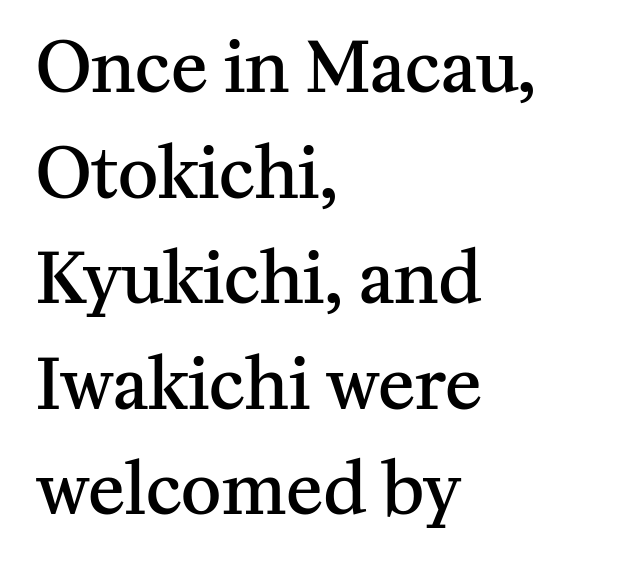
A roman cut, with each character standing at attention. Visually the block forms a straight wall on the left and a jagged coastline on the right. Weight check: semibold — heavier than regular, not quite bold. One glance says typical: line gaps are just what's usual. The glyphs in this specimen are seriffed. The space directly below the letters is spotless.
